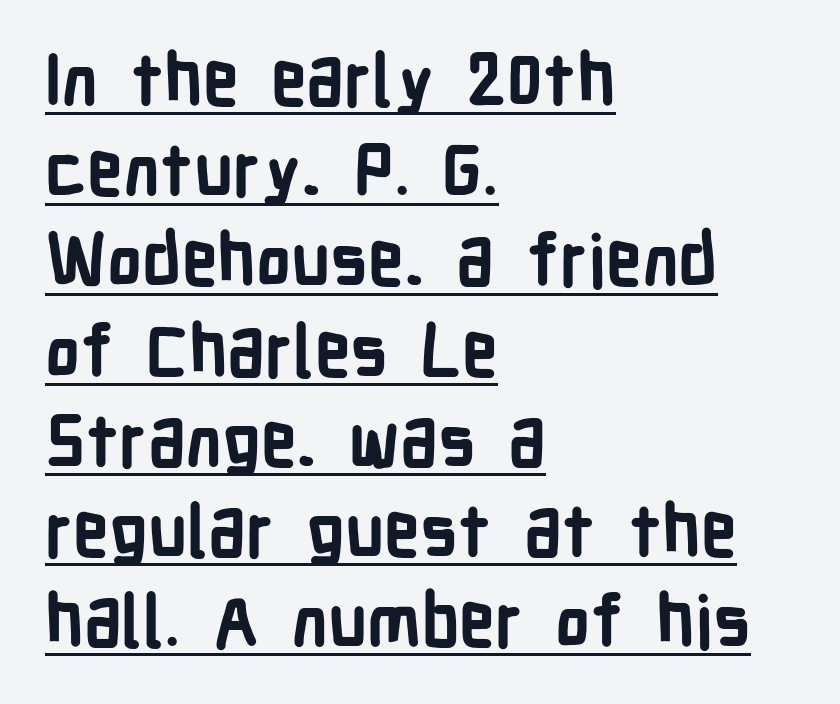
{"serif": "no", "italic": "no", "bold": "yes", "weight": "bold", "width": "condensed", "stroke_contrast": "low", "x_height": "medium", "monospaced": "no", "underline": "yes", "align": "left", "line_spacing": "normal", "line_spacing_ratio": 1.27, "letter_spacing": "normal", "letter_spacing_em": 0.0, "glyph_px": 71}
